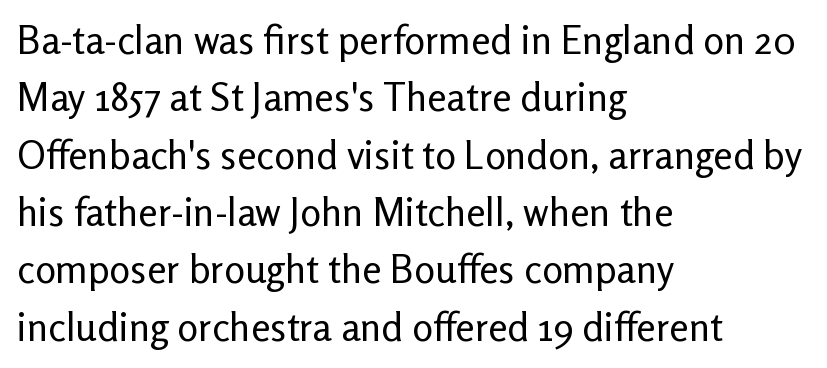
{"serif": "no", "italic": "no", "bold": "no", "weight": "regular", "width": "normal", "stroke_contrast": "low", "x_height": "medium", "monospaced": "no", "underline": "no", "align": "left", "line_spacing": "normal", "line_spacing_ratio": 1.47, "letter_spacing": "normal", "letter_spacing_em": 0.0, "glyph_px": 39}
